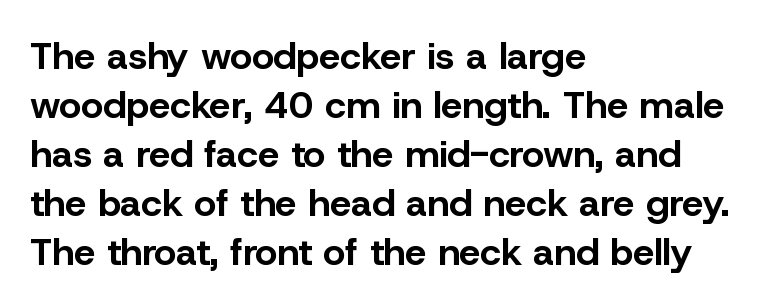
The letters stand upright; this is a roman face. These lines stack with their left ends in a neat column. Reading down the column, the eye jumps a familiar distance to each next line. A typesetter would call this proportional, since set widths differ per character.
